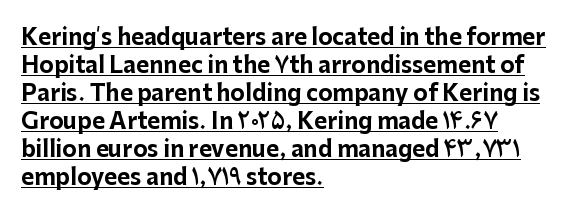
The image shows 22 px bold type, upright; set left-aligned, normal line spacing (1.27x), normal letter spacing, underlined.
